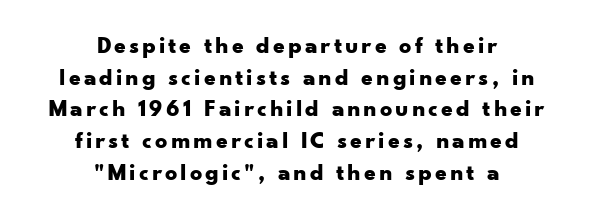
This rendering features lettering with no underline. Set as a true bold cut, around the 700 mark. Is the block centered? Yes — each line is placed symmetrically about the middle. Evenly set lines give the paragraph a standard silhouette.
